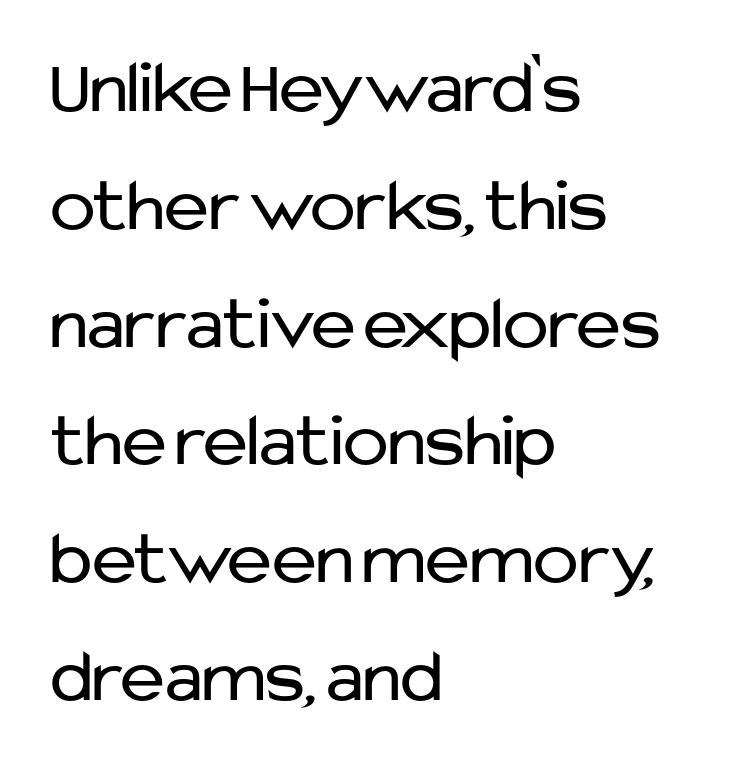
{"serif": "no", "italic": "no", "bold": "no", "weight": "regular", "width": "normal", "stroke_contrast": "low", "x_height": "medium", "monospaced": "no", "underline": "no", "align": "left", "line_spacing": "normal", "line_spacing_ratio": 1.55, "letter_spacing": "normal", "letter_spacing_em": 0.0, "glyph_px": 76}
